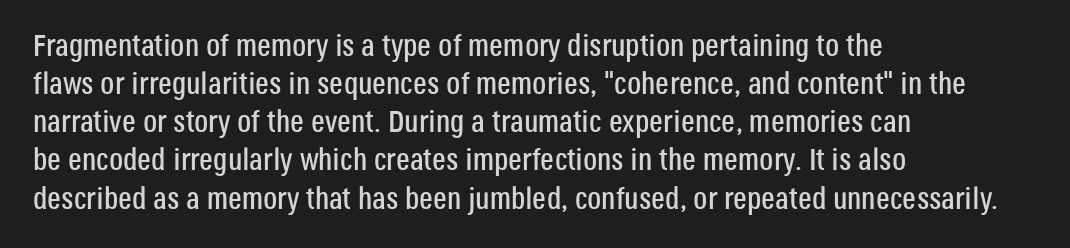
Look at the bottom of the vertical strokes: they stop flat, with no serifs. Here the designer chose a conventional face with non-uniform glyph widths. The paragraph shown leans on its left margin. Words float on clear page, feet unadorned. The gaps between neighbouring characters are ordinary and unremarkable.
